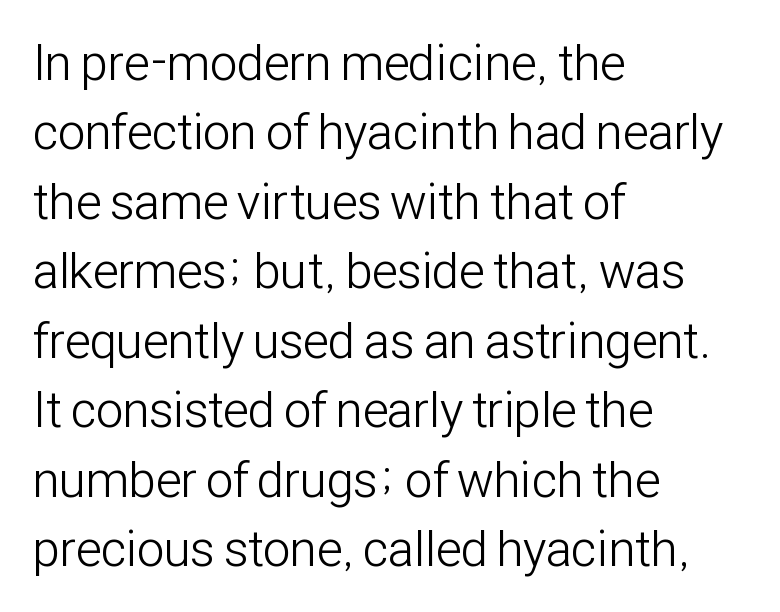
Q: Is the text bold? A: No.
Q: Is the text italic (slanted)? A: No, it is upright.
Q: Is the typeface a serif or a sans-serif typeface? A: Sans-serif.
Q: Is the text underlined? A: No.
Q: How is the paragraph aligned? A: Left-aligned.
Q: Is the spacing between letters normal or unusually wide? A: Normal.
Q: Is the spacing between lines tight, normal or loose? A: Normal.
Q: Width (condensed, normal, or wide)? A: Condensed.
Q: Stroke contrast? A: Low.
Q: x-height? A: Medium.
Q: Monospaced? A: No.
